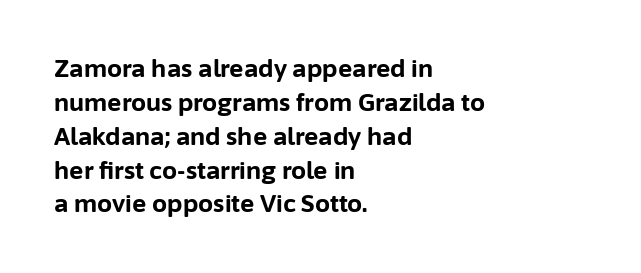
Q: Is the text bold? A: Yes.
Q: Is the text italic (slanted)? A: No, it is upright.
Q: Is the text underlined? A: No.
Q: How is the paragraph aligned? A: Left-aligned.
Q: Is the spacing between letters normal or unusually wide? A: Normal.
Q: Is the spacing between lines tight, normal or loose? A: Normal.
